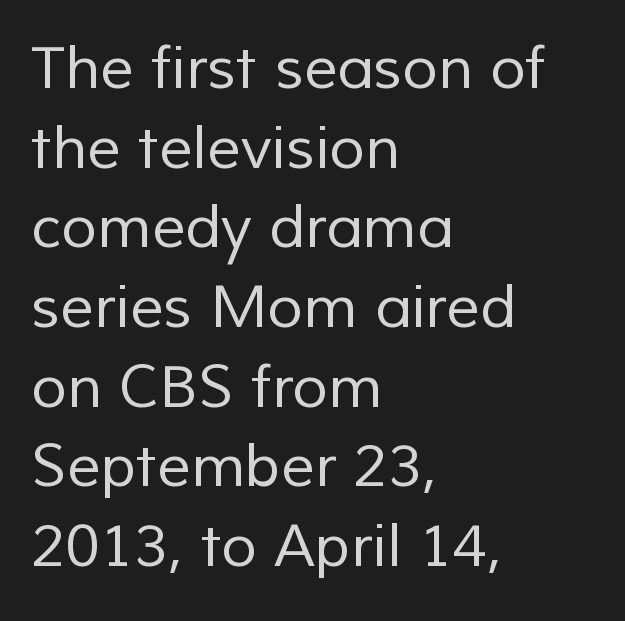
Proportional: the letters do not fall into vertical columns. Compared with typical body copy, the letter spacing here is the same. Plain, unruled lines of type. The letterforms sit at book weight or below. The glyphs in this specimen are sans serif.
